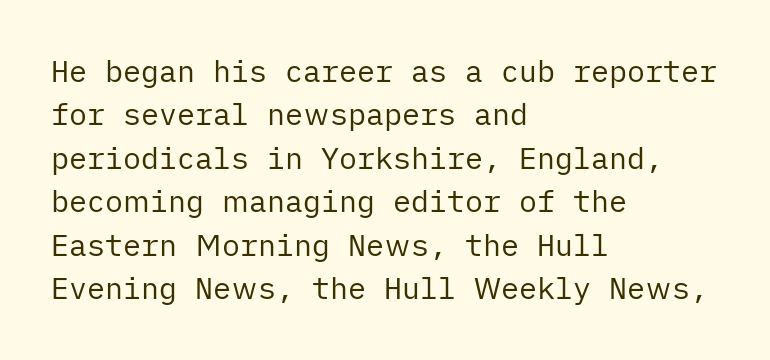
{"serif": "no", "italic": "no", "bold": "no", "weight": "regular", "width": "normal", "stroke_contrast": "low", "x_height": "medium", "underline": "no", "align": "left", "line_spacing": "normal", "line_spacing_ratio": 1.45, "letter_spacing": "normal", "letter_spacing_em": 0.0, "glyph_px": 30}
